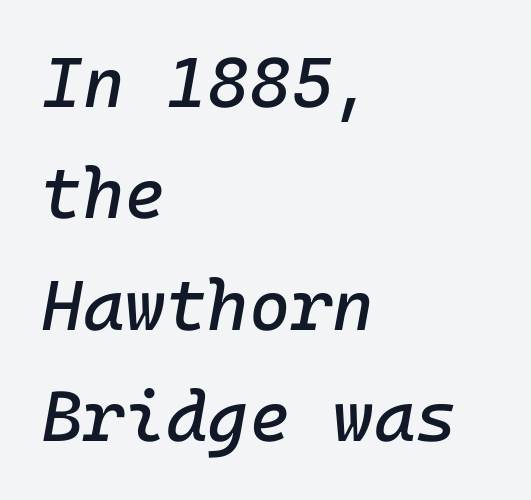
The image shows 71 px text type, italic (leaning right); set left-aligned, normal line spacing (1.57x), normal letter spacing, not underlined; low stroke contrast and a medium x-height.
